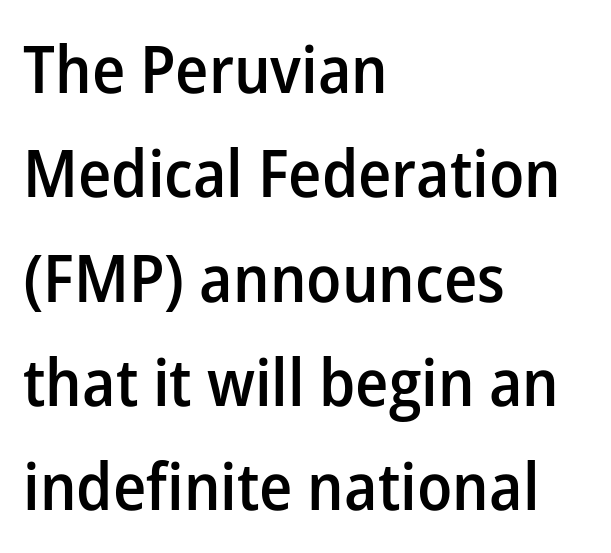
{"serif": "no", "italic": "no", "bold": "semi", "weight": "semibold", "width": "normal", "stroke_contrast": "low", "x_height": "medium", "monospaced": "no", "underline": "no", "align": "left", "line_spacing": "normal", "line_spacing_ratio": 1.58, "letter_spacing": "normal", "letter_spacing_em": 0.0, "glyph_px": 66}
